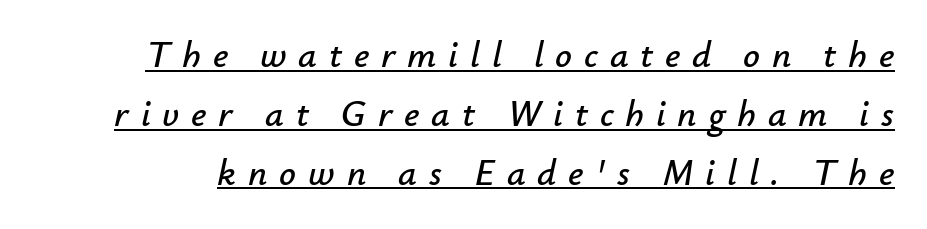
{"italic": "yes", "lean": "right", "slant_degrees": 12, "width": "normal", "stroke_contrast": "low", "x_height": "small", "monospaced": "no", "underline": "yes", "line_spacing": "normal", "line_spacing_ratio": 1.59, "letter_spacing": "wide", "letter_spacing_em": 0.32, "glyph_px": 37}
